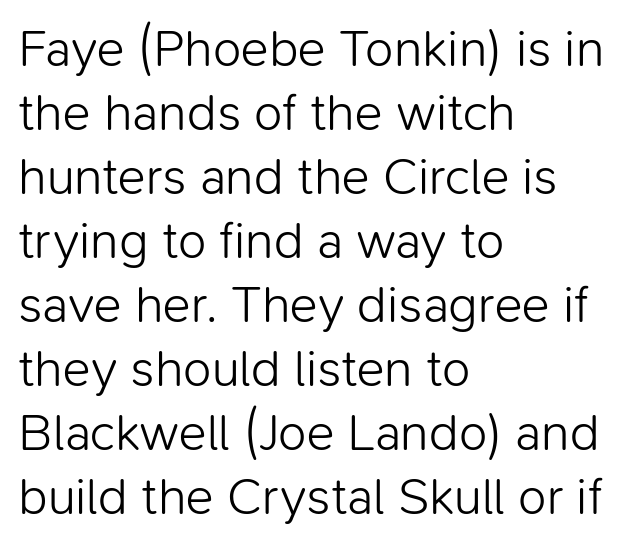
{"serif": "no", "italic": "no", "bold": "no", "weight": "light", "width": "normal", "stroke_contrast": "low", "x_height": "medium", "monospaced": "no", "underline": "no", "align": "left", "line_spacing_ratio": 1.23, "letter_spacing": "normal", "letter_spacing_em": 0.0, "glyph_px": 52}
